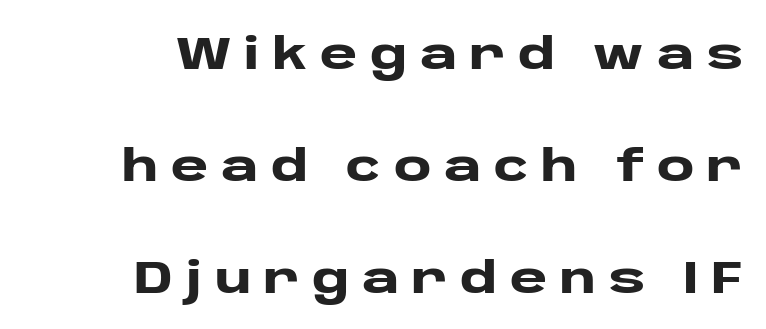
{"serif": "no", "italic": "no", "bold": "yes", "weight": "heavy", "width": "wide", "stroke_contrast": "low", "x_height": "large", "monospaced": "no", "underline": "no", "align": "right", "line_spacing": "loose", "line_spacing_ratio": 2.49, "letter_spacing": "wide", "letter_spacing_em": 0.28, "glyph_px": 45}
